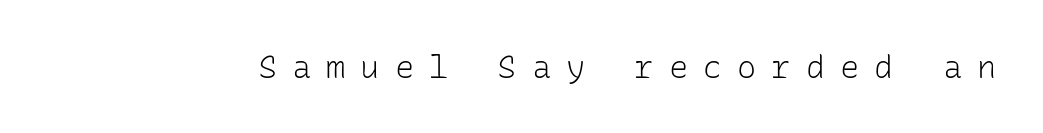
The image shows 32 px light sans-serif type, upright, monospaced; set unusually wide letter spacing (+0.47 em), not underlined; low stroke contrast and a medium x-height.
